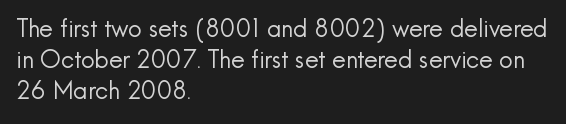
These lines keep a tight, regular rhythm from letter to letter. Notice how descenders clear the ascenders below comfortably — that's standard leading. These lines were composed using upright roman letters. One-word summary of the alignment: left. Nobody drew a line under any word here. The typesetting does not lean heavy: it is not bold.
